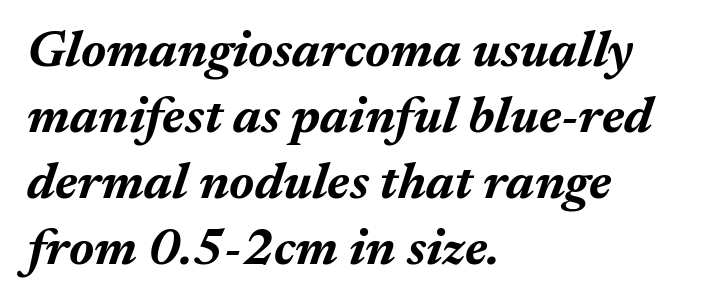
Each word holds together tightly as a unit, with standard inter-letter gaps. The glyphs are unaccompanied by any horizontal stroke below them. The passage is arranged the way most books set body copy — flush left. You'd pick this weight for a headline — it's a proper bold. You could not count columns in this text — the font is proportionally spaced.
